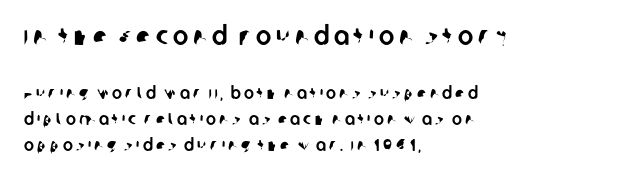
{"underline": "no", "align": "left", "line_spacing": "normal", "line_spacing_ratio": 1.53, "larger_block": "first", "size_ratio": 1.53, "glyph_px": 26}
